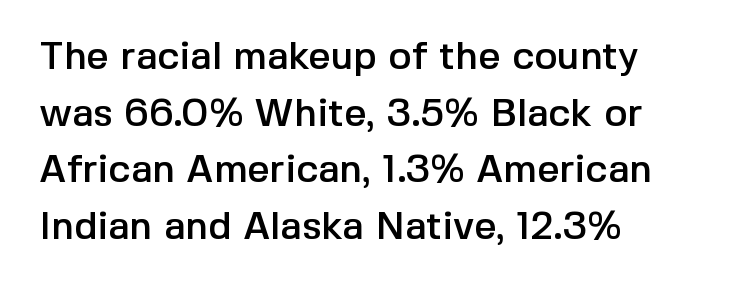
{"serif": "no", "italic": "no", "width": "normal", "x_height": "medium", "monospaced": "no", "underline": "no", "align": "left", "line_spacing": "normal", "line_spacing_ratio": 1.45, "letter_spacing": "normal", "letter_spacing_em": 0.0, "glyph_px": 39}
